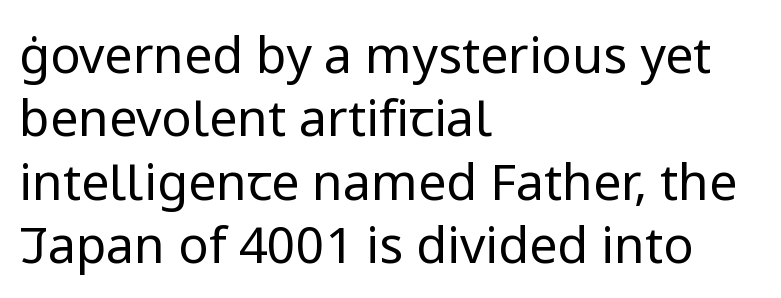
Q: Is the text bold? A: No.
Q: Is the text italic (slanted)? A: No, it is upright.
Q: Is the typeface a serif or a sans-serif typeface? A: Sans-serif.
Q: Is the text underlined? A: No.
Q: How is the paragraph aligned? A: Left-aligned.
Q: Is the spacing between letters normal or unusually wide? A: Normal.
Q: Is the spacing between lines tight, normal or loose? A: Normal.
Q: Width (condensed, normal, or wide)? A: Normal.
Q: Stroke contrast? A: Low.
Q: x-height? A: Medium.
Q: Monospaced? A: No.
